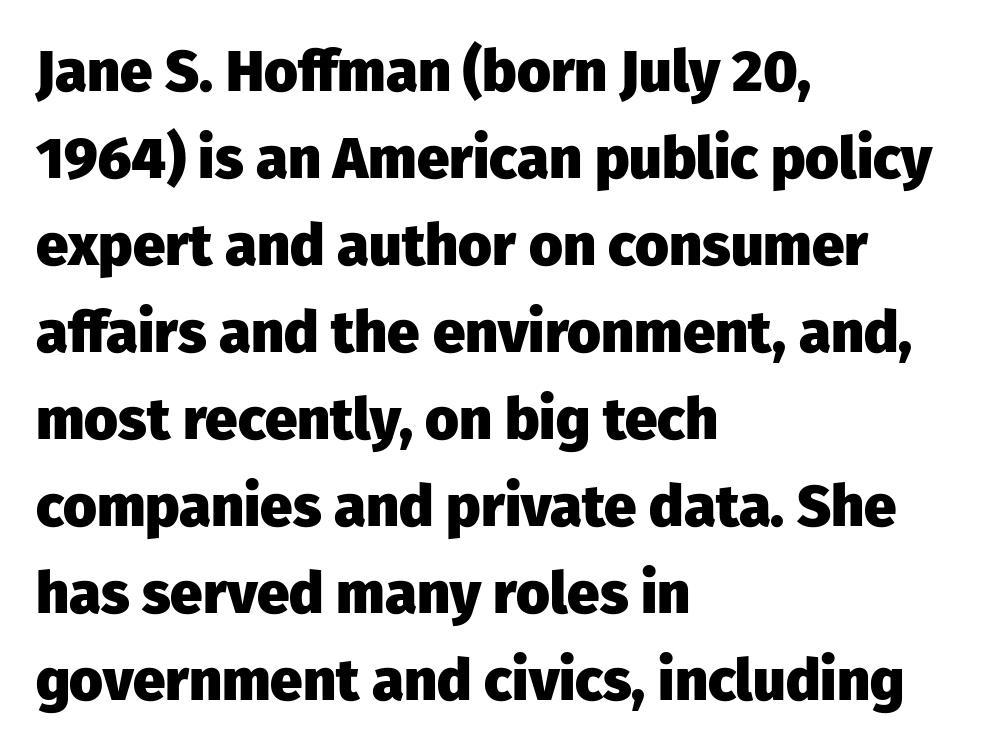
The rendering uses natural spacing where letterforms have individual widths. Every row of glyphs begins at an identical x-position on the left. Between one letter and the next there's only the usual sliver of space. The specimen reads as upright at a glance.
